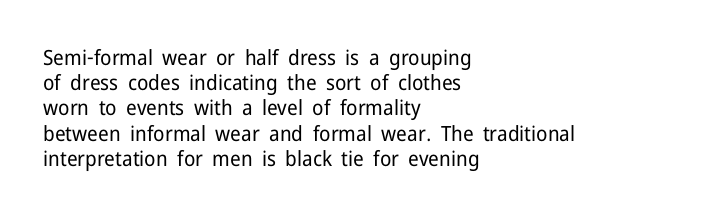
Q: Is the text bold? A: No.
Q: Is the text italic (slanted)? A: No, it is upright.
Q: Is the text underlined? A: No.
Q: How is the paragraph aligned? A: Left-aligned.
Q: Is the spacing between letters normal or unusually wide? A: Normal.
